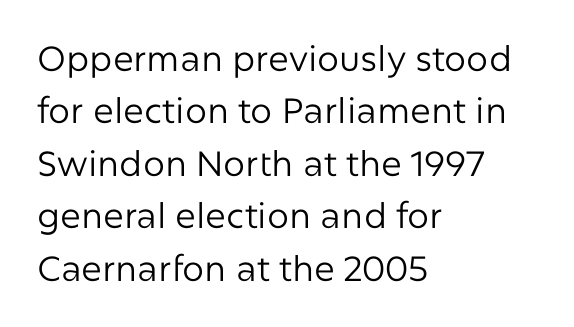
{"serif": "no", "italic": "no", "bold": "no", "weight": "regular", "width": "normal", "stroke_contrast": "low", "x_height": "medium", "monospaced": "no", "underline": "no", "align": "left", "line_spacing": "normal", "line_spacing_ratio": 1.5, "letter_spacing": "normal", "letter_spacing_em": 0.0, "glyph_px": 35}
